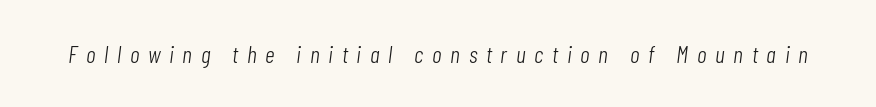
Each row of text sits above clean, open space. This is oblique type, the kind used for emphasis or titles. Each stroke keeps to a modest, everyday thickness or less. Spacing between characters has been opened up far beyond the box default.
